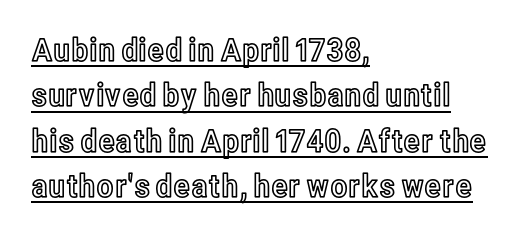
{"italic": "no", "width": "condensed", "x_height": "medium", "monospaced": "no", "underline": "yes", "align": "left", "line_spacing": "normal", "line_spacing_ratio": 1.42, "letter_spacing": "normal", "letter_spacing_em": 0.0, "glyph_px": 32}
